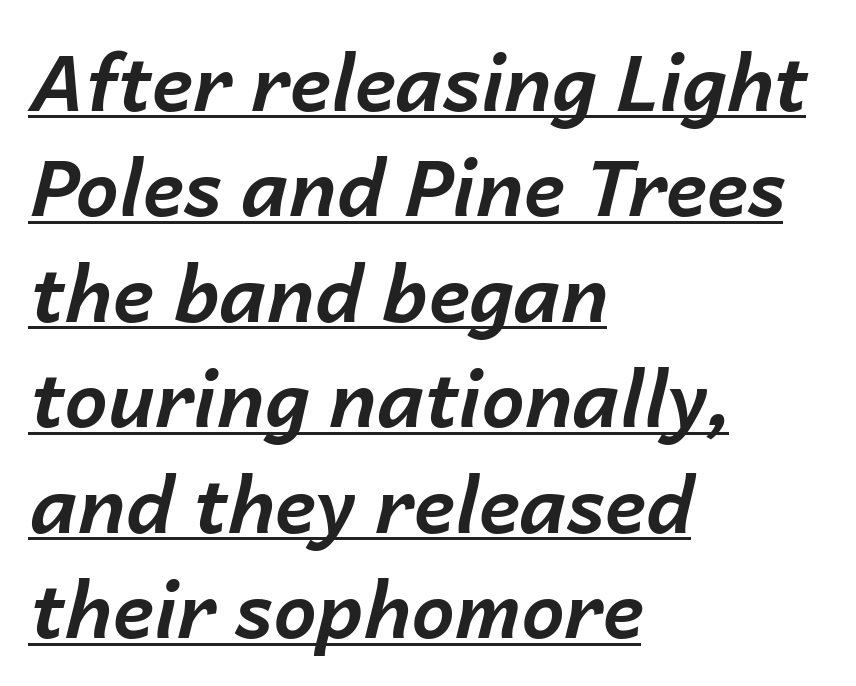
{"italic": "yes", "lean": "right", "slant_degrees": 14, "bold": "yes", "weight": "bold", "width": "normal", "stroke_contrast": "low", "x_height": "medium", "monospaced": "no", "underline": "yes", "align": "left", "line_spacing": "normal", "line_spacing_ratio": 1.37, "letter_spacing": "normal", "letter_spacing_em": 0.0, "glyph_px": 77}
